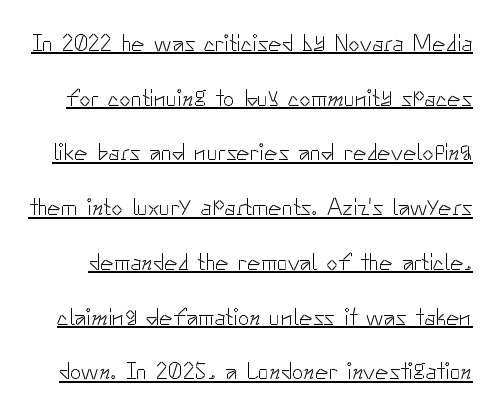
{"italic": "no", "bold": "no", "underline": "yes", "line_spacing": "loose", "line_spacing_ratio": 2.38, "letter_spacing": "normal", "letter_spacing_em": 0.0, "glyph_px": 23}
